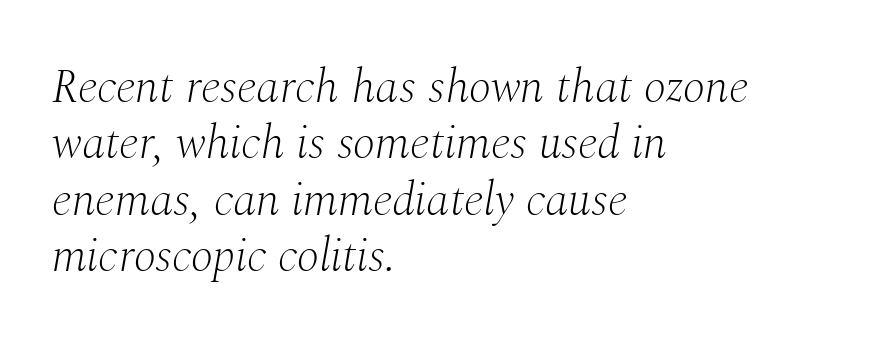
{"serif": "yes", "italic": "yes", "lean": "right", "slant_degrees": 10, "bold": "no", "weight": "light", "width": "normal", "stroke_contrast": "medium", "x_height": "medium", "monospaced": "no", "underline": "no", "align": "left", "line_spacing_ratio": 1.2, "letter_spacing": "normal", "letter_spacing_em": 0.0, "glyph_px": 47}
